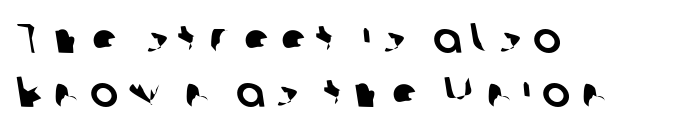
The face used here is proportionally spaced, like ordinary book or web type. The compositor pushed each line to the left boundary. This sample uses expanded letter spacing, leaving extra air between glyphs. Decoration check: the copy has no underline. Regarding serifs, this sample does without them. A normal amount of white space separates one row of letters from the next.
